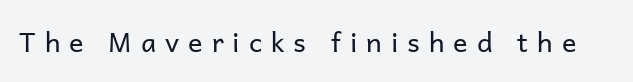
{"italic": "no", "bold": "no", "underline": "no", "letter_spacing": "wide", "letter_spacing_em": 0.33, "glyph_px": 27}
